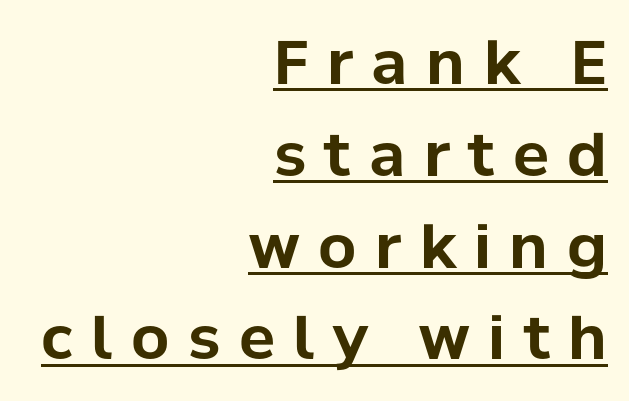
{"serif": "no", "italic": "no", "bold": "yes", "weight": "bold", "width": "normal", "stroke_contrast": "low", "x_height": "medium", "monospaced": "no", "underline": "yes", "align": "right", "line_spacing": "normal", "line_spacing_ratio": 1.53, "letter_spacing": "wide", "letter_spacing_em": 0.31, "glyph_px": 60}
